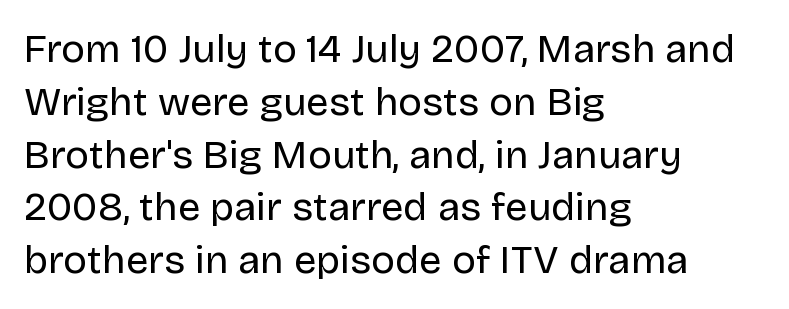
The image shows 40 px regular-weight sans-serif type, upright; set left-aligned, normal line spacing (1.32x), normal letter spacing, not underlined; low stroke contrast and a large x-height.
